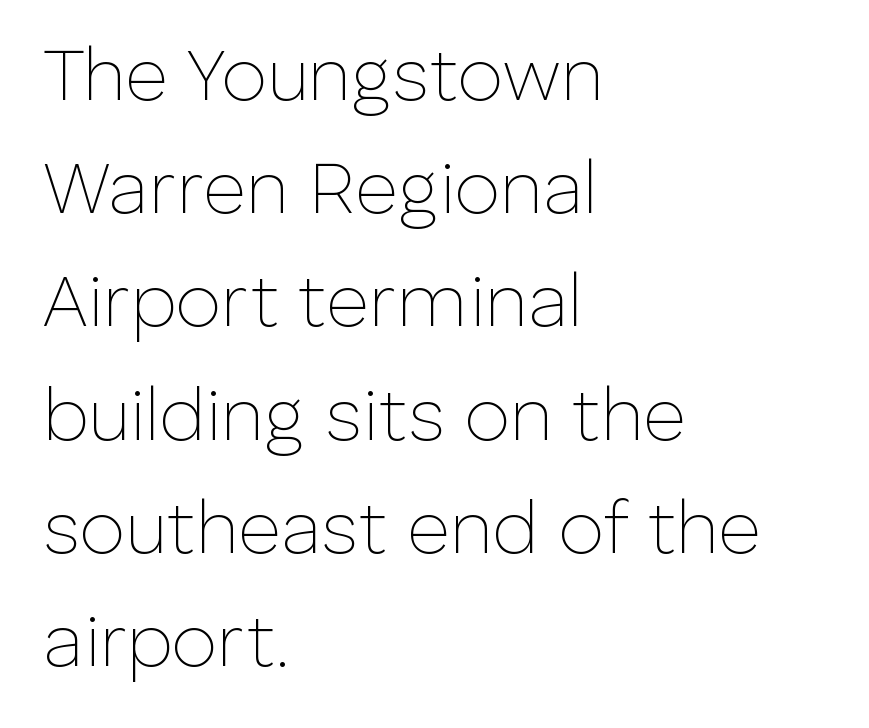
{"serif": "no", "italic": "no", "bold": "no", "weight": "thin", "width": "normal", "stroke_contrast": "low", "x_height": "medium", "monospaced": "no", "underline": "no", "align": "left", "line_spacing": "normal", "line_spacing_ratio": 1.53, "letter_spacing": "normal", "letter_spacing_em": 0.0, "glyph_px": 74}
